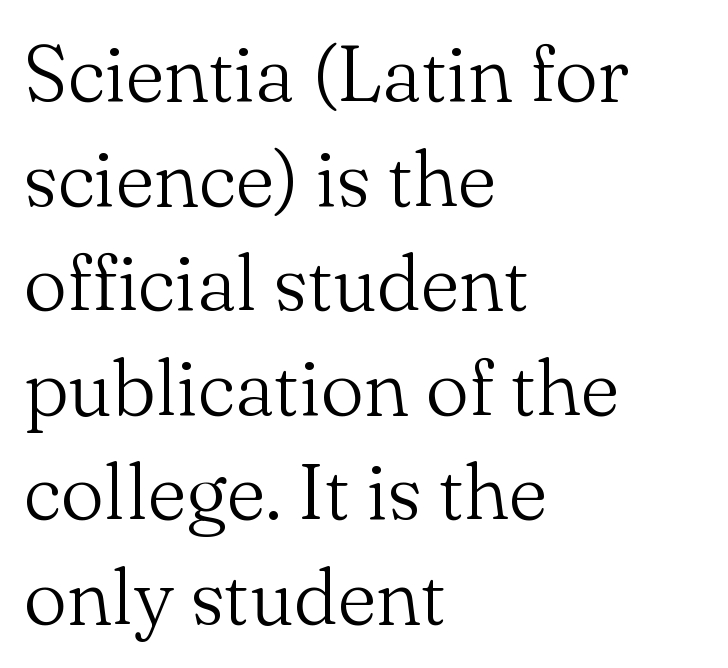
Is this a fixed-width face? No — the glyphs have proportional, varying widths. Typographically, this falls in the serif category. The passage shown stacks its lines at a standard gap. These lines were composed using upright roman letters.
